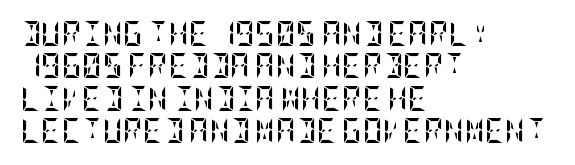
The image shows 25 px bold type, upright; set left-aligned, normal line spacing (1.3x), normal letter spacing, not underlined.
